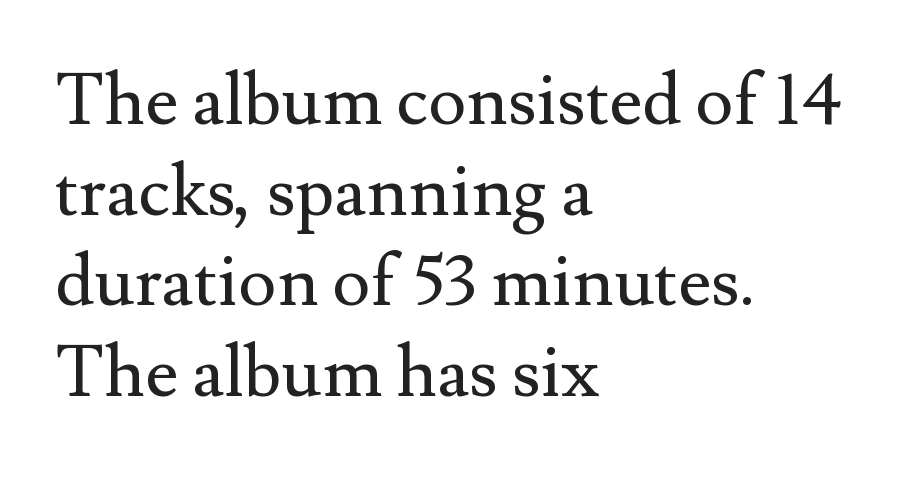
The strokes are not fattened; the text isn't bold. Spacing verdict: proportional, widths tailored to each character. Which margin do the lines hug? The left one — the right edge is uneven. Plain, unruled lines of type.
